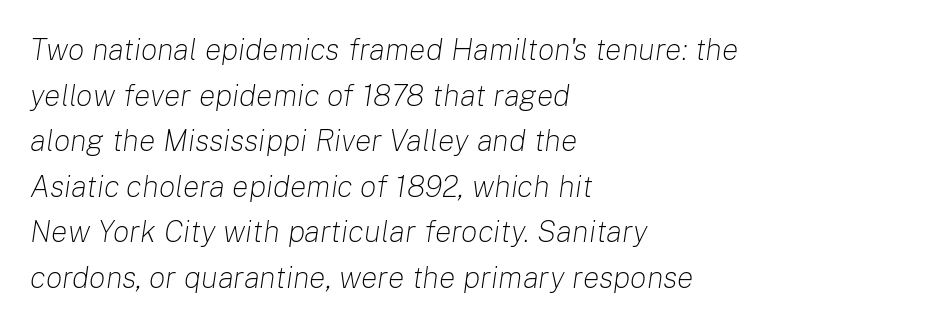
This reads as an unemphasized weight, regular at the heaviest. Character widths vary here, with narrow letters taking less room than wide ones. Italic: yes, the glyphs are oblique. The rows are spaced the way most documents space them. Inter-character spacing is left at the font's built-in metrics.
